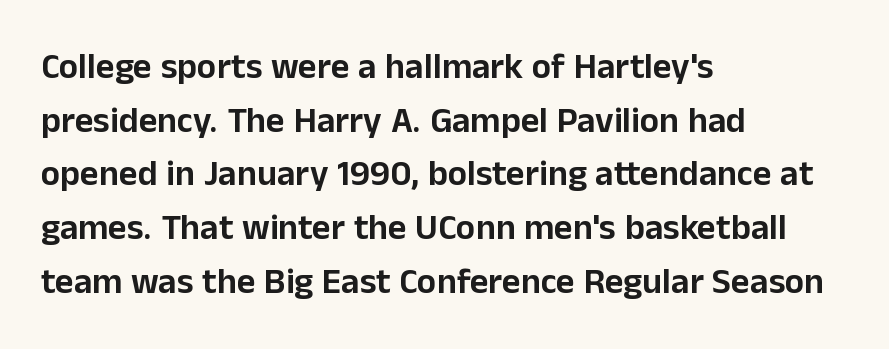
The glyphs are unaccompanied by any horizontal stroke below them. The typography opts for an upright posture over an oblique one. The ragged edge is on the right, which tells us the setting is flush left. The glyphs in this specimen are sans serif. The type is set solid horizontally, with unmodified tracking.
